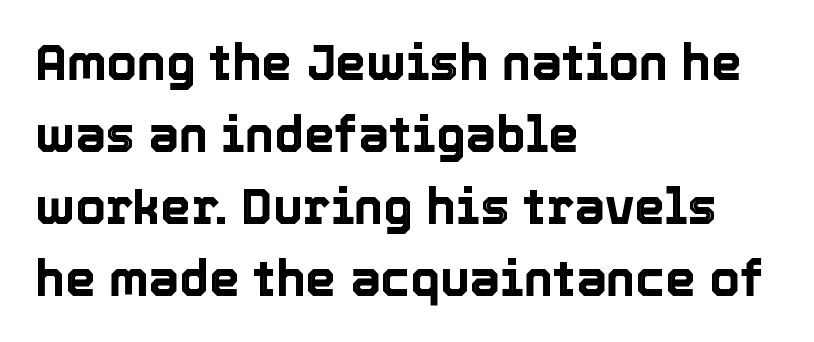
Honestly, there is no underline to notice here at all. Does extra space separate the letters? No, they use regular spacing. The letters stand upright; this is a roman face. How would I describe the line gaps? Plain and ordinary. Each letter keeps its own natural width here, so spacing adapts to shape. Typeset ragged right — the left edge is the straight one.
